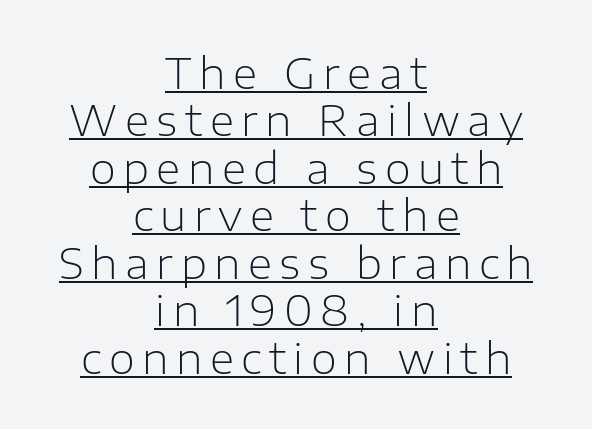
The image shows 42 px light sans-serif type, upright; set centered, tight line spacing (1.13x), underlined; low stroke contrast and a medium x-height.
